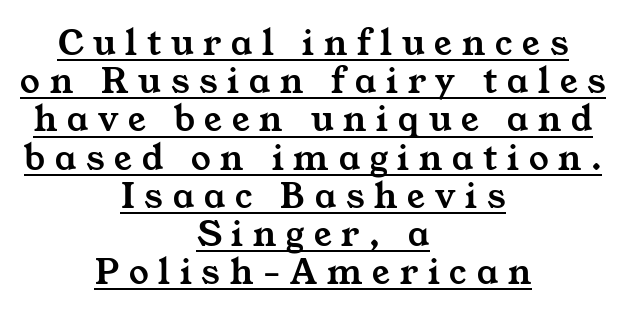
A typesetter would call this proportional, since set widths differ per character. This rendering widens character spacing well past its baseline value. Somebody hit Ctrl+U on this one — the words are underlined. The paragraph shown floats in the horizontal middle. Examine the stroke ends and you'll spot serifs. If you measured baseline to baseline, you'd find a short distance.
